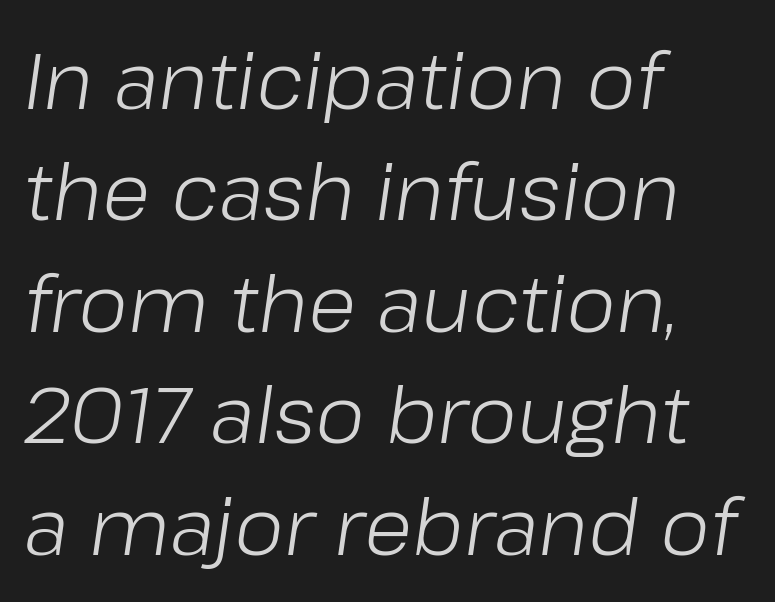
{"italic": "yes", "lean": "right", "slant_degrees": 8, "bold": "no", "weight": "light", "width": "normal", "stroke_contrast": "low", "x_height": "medium", "monospaced": "no", "underline": "no", "align": "left", "line_spacing": "normal", "line_spacing_ratio": 1.41, "letter_spacing": "normal", "letter_spacing_em": 0.0, "glyph_px": 79}
